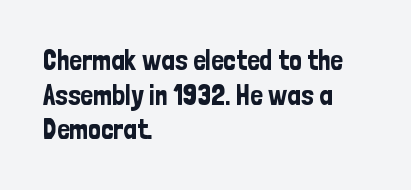
This rendering features lettering with no underline. Note the varied advance widths — an 'i' is clearly narrower than an 'm'. Teacher's note: observe the even left margin — that is flush-left alignment. Font category for this specimen: sans-serif.
